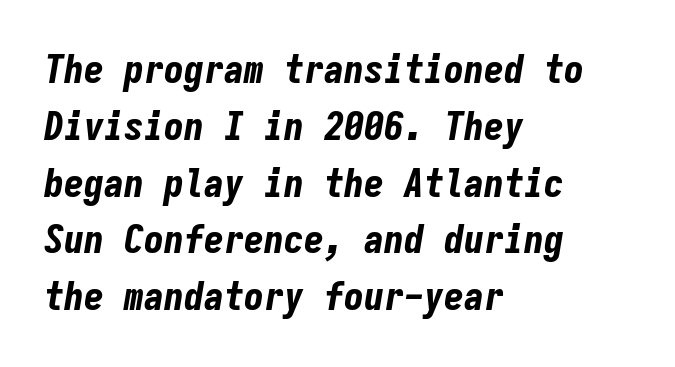
Q: Is the text bold? A: Yes.
Q: Is the text italic (slanted)? A: Yes, it leans right by about 9 degrees.
Q: Is the text underlined? A: No.
Q: How is the paragraph aligned? A: Left-aligned.
Q: Is the spacing between letters normal or unusually wide? A: Normal.
Q: Is the spacing between lines tight, normal or loose? A: Normal.
Q: Width (condensed, normal, or wide)? A: Condensed.
Q: Stroke contrast? A: Low.
Q: x-height? A: Medium.
Q: Monospaced? A: Yes.
